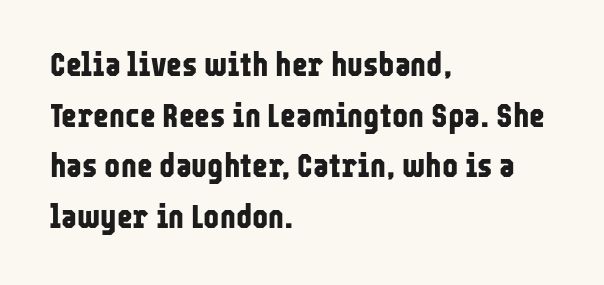
{"serif": "no", "italic": "no", "bold": "yes", "weight": "bold", "width": "condensed", "stroke_contrast": "low", "x_height": "medium", "monospaced": "no", "underline": "no", "align": "left", "line_spacing": "normal", "line_spacing_ratio": 1.49, "letter_spacing": "normal", "letter_spacing_em": 0.0, "glyph_px": 34}
